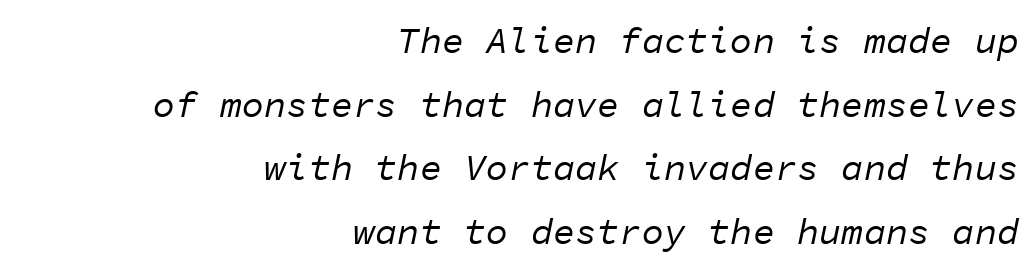
Q: Is the text bold? A: No.
Q: Is the text italic (slanted)? A: Yes, it leans right by about 11 degrees.
Q: Is the text underlined? A: No.
Q: How is the paragraph aligned? A: Right-aligned.
Q: Is the spacing between letters normal or unusually wide? A: Normal.
Q: Width (condensed, normal, or wide)? A: Normal.
Q: Stroke contrast? A: Low.
Q: x-height? A: Medium.
Q: Monospaced? A: Yes.
